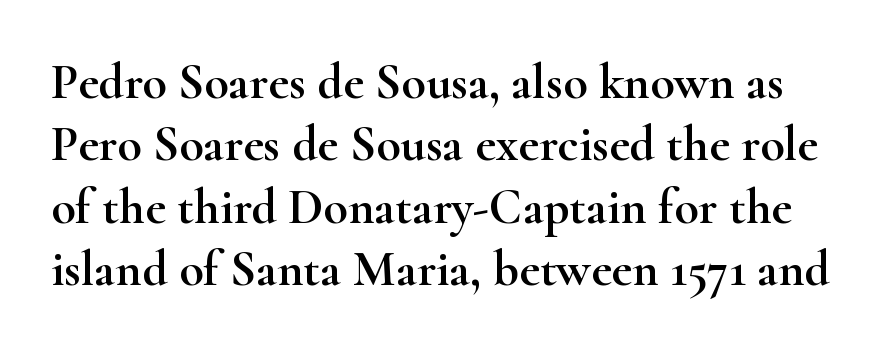
{"serif": "yes", "italic": "no", "width": "wide", "stroke_contrast": "high", "x_height": "small", "monospaced": "no", "underline": "no", "line_spacing": "normal", "line_spacing_ratio": 1.25, "letter_spacing": "normal", "letter_spacing_em": 0.0, "glyph_px": 50}
